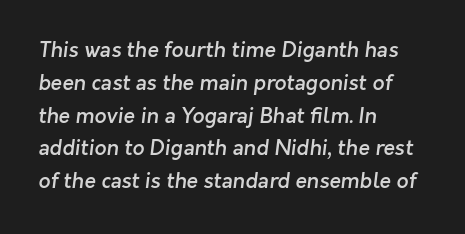
Q: Is the text bold? A: Semi-bold.
Q: Is the text underlined? A: No.
Q: How is the paragraph aligned? A: Left-aligned.
Q: Is the spacing between letters normal or unusually wide? A: Normal.
Q: Is the spacing between lines tight, normal or loose? A: Normal.
